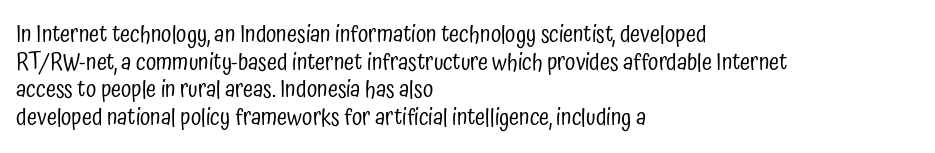
Unlike italic type, these characters show no tilt at all. The string is rendered with underlining switched off. The lines are quadded left. Tracking here is standard; glyphs follow each other at the usual distance. The letters look calm and open, with moderate or lighter stems.
